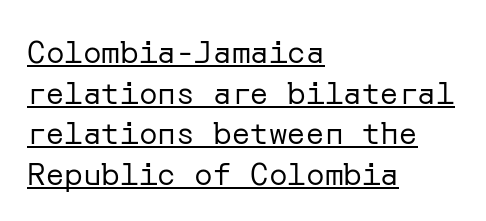
Q: Is the text bold? A: No.
Q: Is the text italic (slanted)? A: No, it is upright.
Q: Is the typeface a serif or a sans-serif typeface? A: Sans-serif.
Q: Is the text underlined? A: Yes.
Q: How is the paragraph aligned? A: Left-aligned.
Q: Is the spacing between letters normal or unusually wide? A: Normal.
Q: Is the spacing between lines tight, normal or loose? A: Normal.
Q: Width (condensed, normal, or wide)? A: Normal.
Q: Stroke contrast? A: Low.
Q: x-height? A: Medium.
